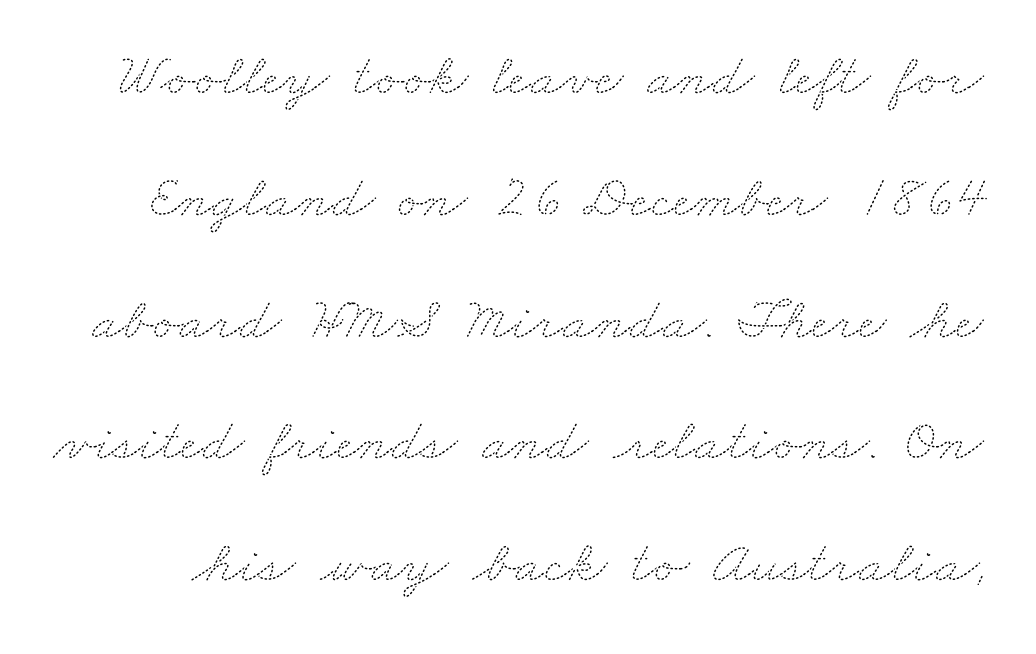
{"bold": "no", "weight": "thin", "width": "wide", "stroke_contrast": "medium", "x_height": "small", "monospaced": "no", "underline": "no", "line_spacing": "loose", "line_spacing_ratio": 2.03, "letter_spacing": "normal", "letter_spacing_em": 0.0, "glyph_px": 60}
